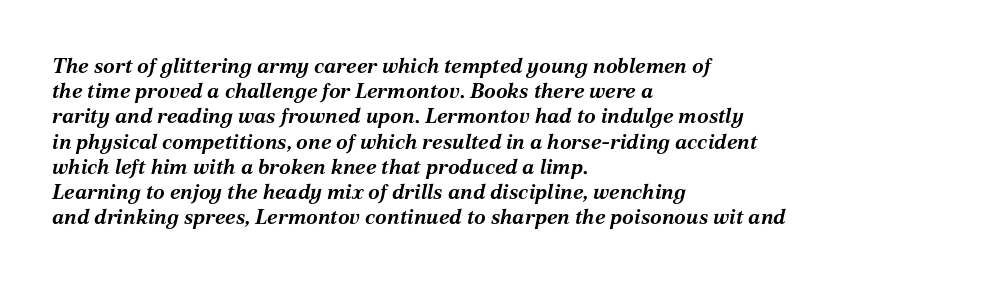
{"italic": "yes", "lean": "right", "slant_degrees": 12, "bold": "yes", "underline": "no", "align": "left", "line_spacing_ratio": 1.2, "letter_spacing": "normal", "letter_spacing_em": 0.0, "glyph_px": 21}
